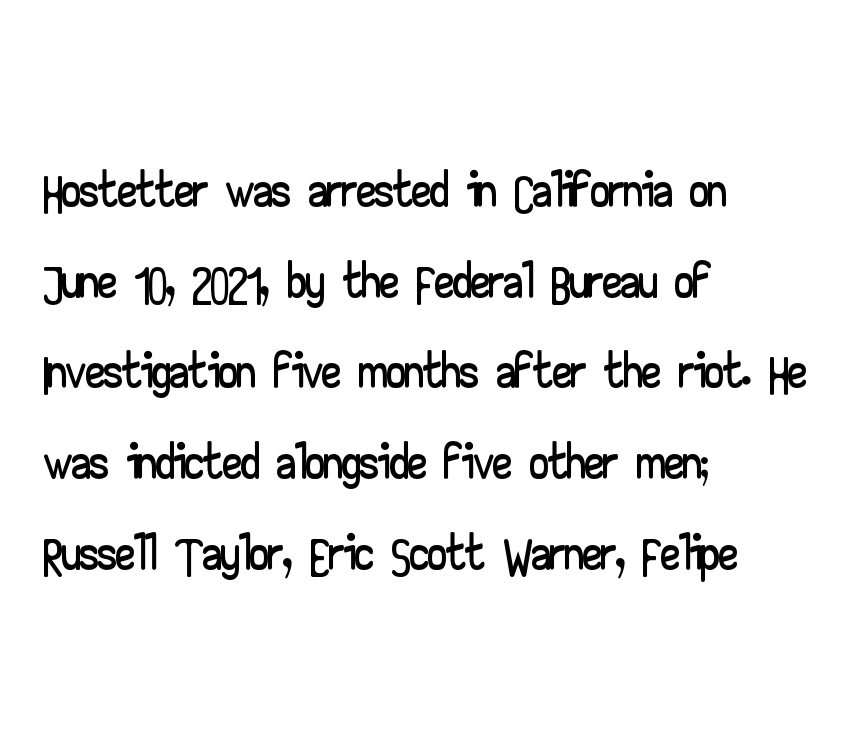
Proportional: the letters do not fall into vertical columns. Letters rest on an invisible, unmarked baseline. The letters stand upright; this is a roman face. In terms of letterspacing, this is plain default setting. Each letter's strokes conclude bluntly, with no projecting serifs. The paragraph shown leans on its left margin.
